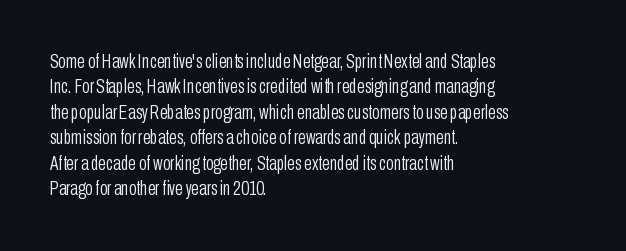
Q: Is the text bold? A: No.
Q: Is the text italic (slanted)? A: No, it is upright.
Q: Is the text underlined? A: No.
Q: How is the paragraph aligned? A: Left-aligned.
Q: Is the spacing between letters normal or unusually wide? A: Normal.
Q: Is the spacing between lines tight, normal or loose? A: Normal.
